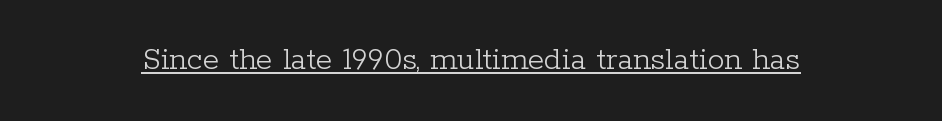
Looks like regular typesetting: each glyph gets only the width it needs. Posture: straight, roman, zero tilt. Stroke terminals: seriffed. Glance below the letters and you will spot a drawn line. No chunkiness to these letters — they're not bold. Letter spacing: default.
